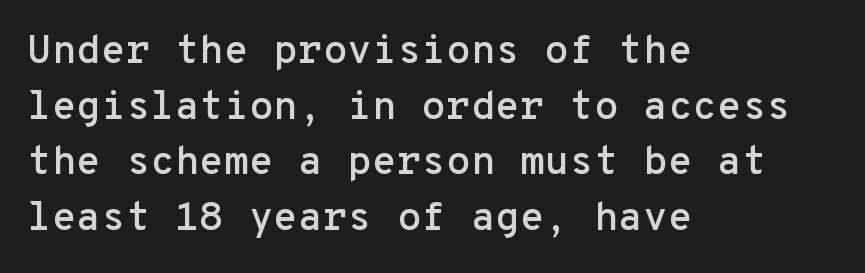
The image shows 40 px sans-serif type, upright, monospaced; set left-aligned, normal line spacing (1.39x), normal letter spacing, not underlined; low stroke contrast and a medium x-height.
